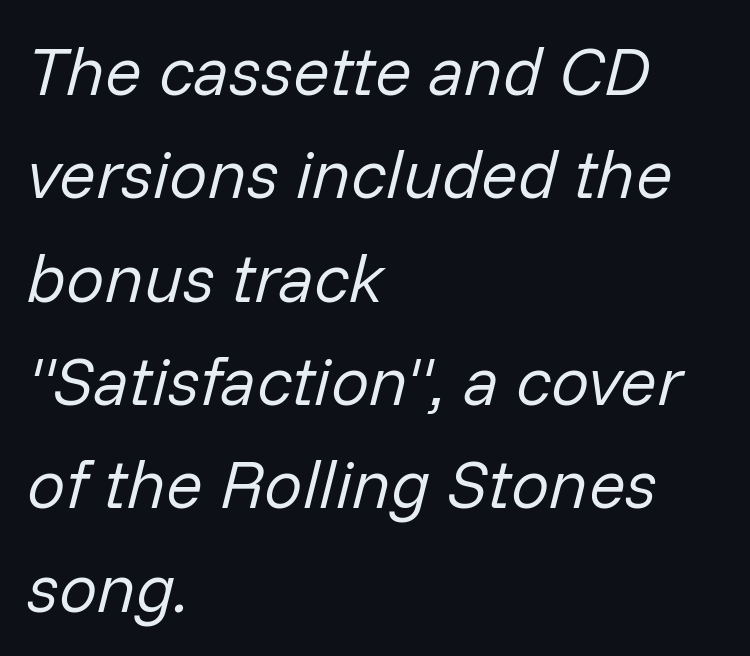
Slanted lettering throughout. Horizontal bands of white between lines are of average thickness. All the whitespace from short lines collects on the right. Compared with typical body copy, the letter spacing here is the same. These lines are rendered in a variable-pitch font.
